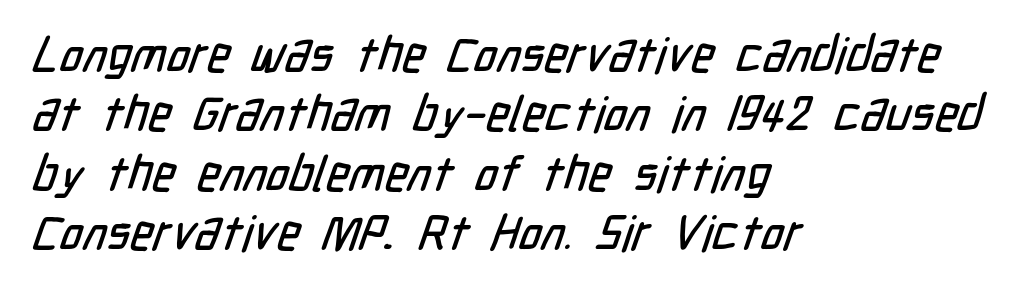
Q: Is the typeface a serif or a sans-serif typeface? A: Sans-serif.
Q: Is the text underlined? A: No.
Q: How is the paragraph aligned? A: Left-aligned.
Q: Is the spacing between letters normal or unusually wide? A: Normal.
Q: Width (condensed, normal, or wide)? A: Condensed.
Q: Stroke contrast? A: Low.
Q: x-height? A: Medium.
Q: Monospaced? A: No.
